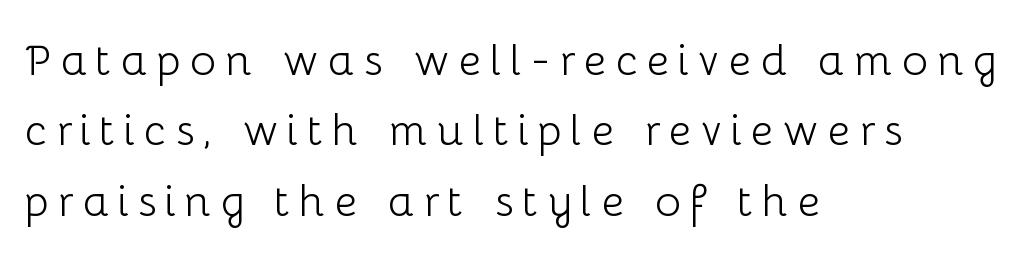
Character widths vary here, with narrow letters taking less room than wide ones. The cut favours lightness, reaching ordinary text weight at its darkest. Words appear elongated and porous because spacing is wide. No feet cap the strokes, marking this as sans-serif type.
